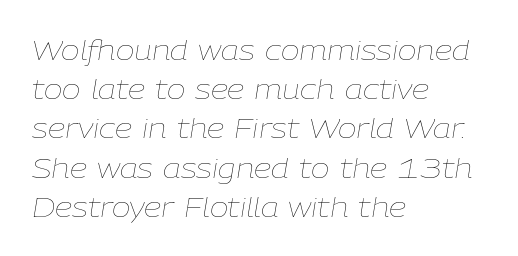
{"italic": "yes", "lean": "right", "slant_degrees": 9, "bold": "no", "weight": "thin", "width": "normal", "stroke_contrast": "low", "x_height": "medium", "monospaced": "no", "underline": "no", "align": "left", "line_spacing": "normal", "line_spacing_ratio": 1.4, "letter_spacing": "normal", "letter_spacing_em": 0.0, "glyph_px": 28}
